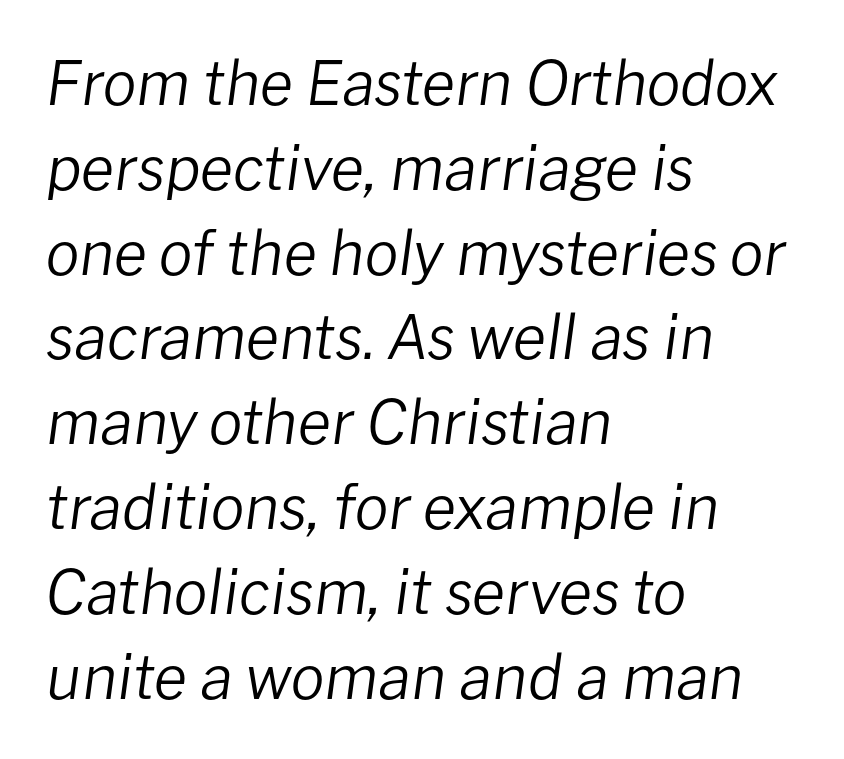
The image shows 61 px regular-weight type, italic (leaning right); set left-aligned, normal line spacing (1.39x), normal letter spacing, not underlined; low stroke contrast and a medium x-height.
